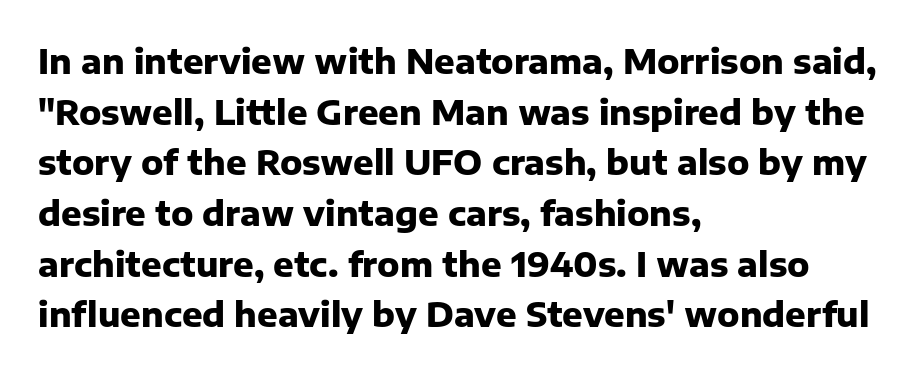
Here the designer chose a conventional face with non-uniform glyph widths. The type is set solid horizontally, with unmodified tracking. The area under the type is left untouched. Every row of glyphs begins at an identical x-position on the left. Students, observe: this is what conventionally led text looks like. Set as a true bold cut, around the 700 mark.
